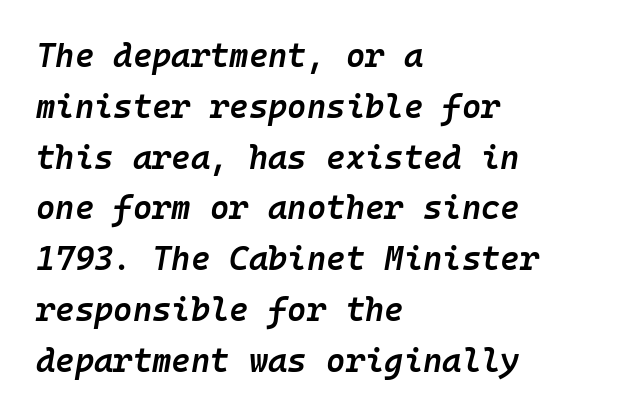
Q: Is the text bold? A: Semi-bold.
Q: Is the text italic (slanted)? A: Yes, it leans right by about 10 degrees.
Q: Is the text underlined? A: No.
Q: How is the paragraph aligned? A: Left-aligned.
Q: Is the spacing between letters normal or unusually wide? A: Normal.
Q: Is the spacing between lines tight, normal or loose? A: Normal.
Q: Width (condensed, normal, or wide)? A: Normal.
Q: Stroke contrast? A: Low.
Q: x-height? A: Medium.
Q: Monospaced? A: Yes.
